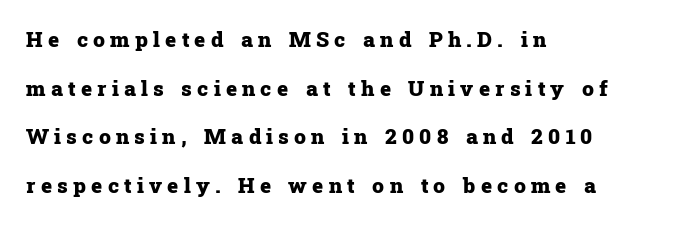
The block of text is sparse from top to bottom, with ample space between rows. Rendered with straight, roman letterforms. Underline: absent. What stands out about the letter spacing? Its width — letters are far apart.
